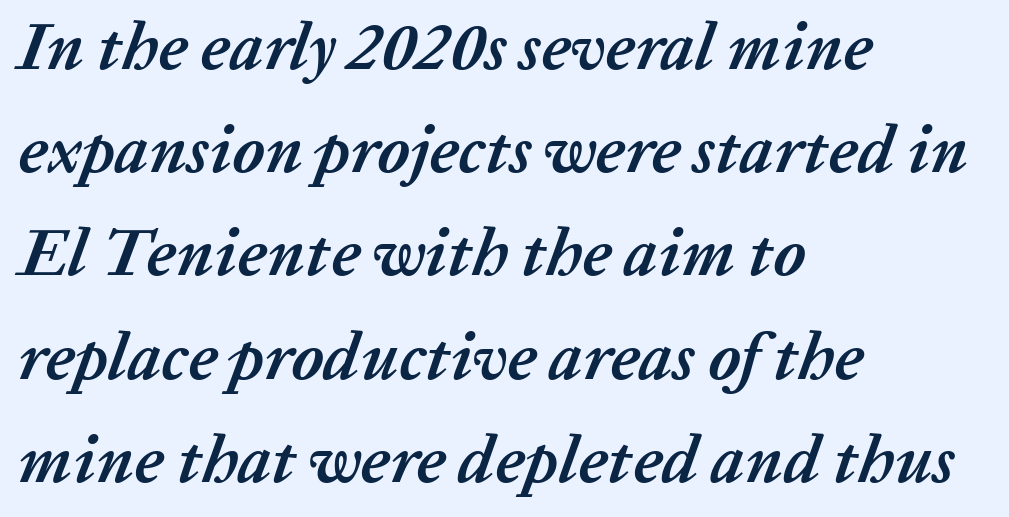
Q: Is the text bold? A: Yes.
Q: Is the text italic (slanted)? A: Yes, it leans right by about 20 degrees.
Q: Is the text underlined? A: No.
Q: How is the paragraph aligned? A: Left-aligned.
Q: Is the spacing between letters normal or unusually wide? A: Normal.
Q: Is the spacing between lines tight, normal or loose? A: Normal.
Q: Width (condensed, normal, or wide)? A: Normal.
Q: Stroke contrast? A: Low.
Q: x-height? A: Medium.
Q: Monospaced? A: No.
